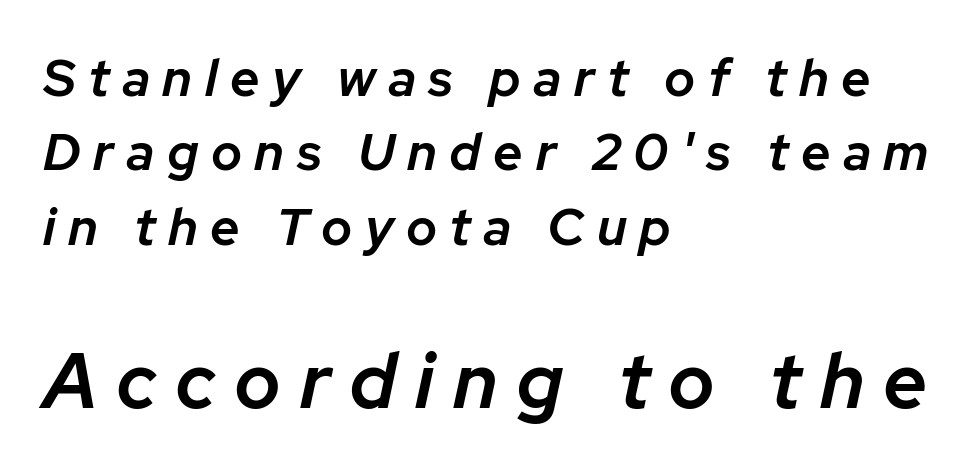
Q: Is the text bold? A: Semi-bold.
Q: Is the text italic (slanted)? A: Yes, it leans right by about 12 degrees.
Q: Is the text underlined? A: No.
Q: How is the paragraph aligned? A: Left-aligned.
Q: Is the spacing between letters normal or unusually wide? A: Unusually wide.
Q: Is the spacing between lines tight, normal or loose? A: Normal.
Q: Which block of text is set in a larger size, the first (top) or the second (bottom)? A: The second (bottom) one.
Q: Width (condensed, normal, or wide)? A: Normal.
Q: Stroke contrast? A: Low.
Q: x-height? A: Medium.
Q: Monospaced? A: No.
